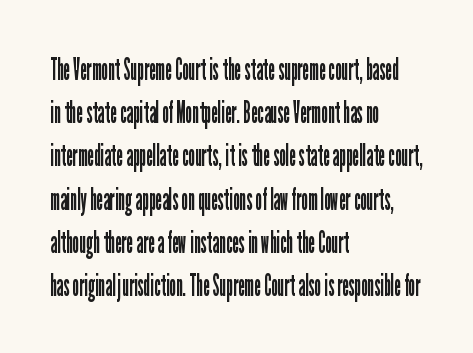
Q: Is the text bold? A: No.
Q: Is the text italic (slanted)? A: No, it is upright.
Q: Is the typeface a serif or a sans-serif typeface? A: Sans-serif.
Q: Is the text underlined? A: No.
Q: How is the paragraph aligned? A: Left-aligned.
Q: Is the spacing between letters normal or unusually wide? A: Normal.
Q: Is the spacing between lines tight, normal or loose? A: Normal.
Q: Width (condensed, normal, or wide)? A: Condensed.
Q: Stroke contrast? A: Low.
Q: x-height? A: Medium.
Q: Monospaced? A: No.
